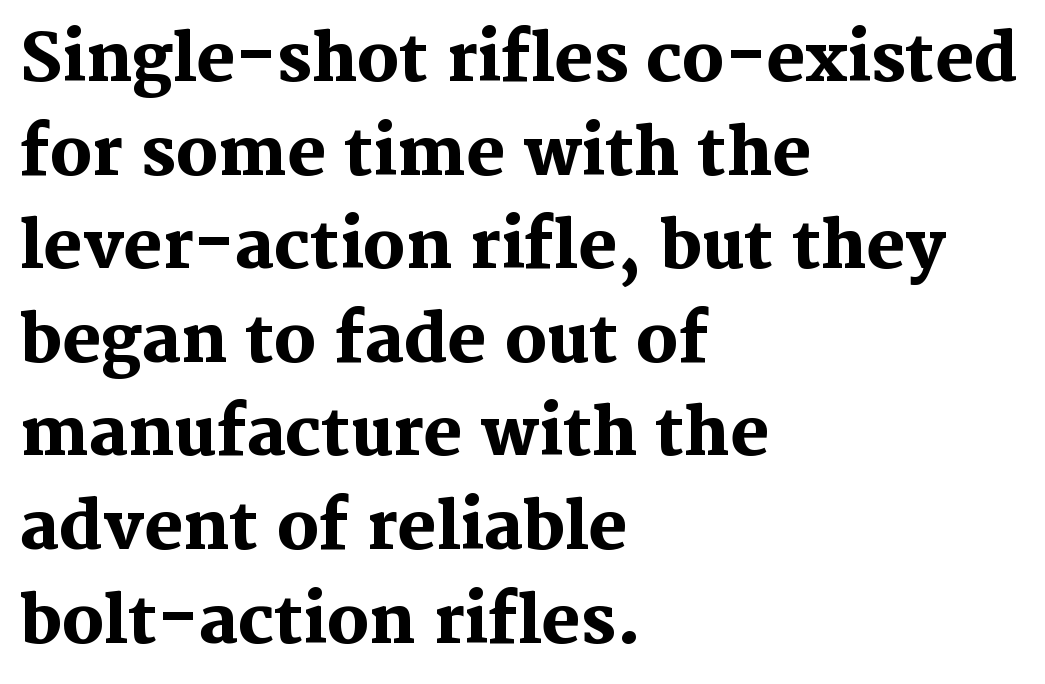
The rows are spaced the way most documents space them. Any mark beneath the type? The region is blank. Default kerning and tracking; the words read as compact shapes. This is serif lettering, the kind often seen in printed books.
